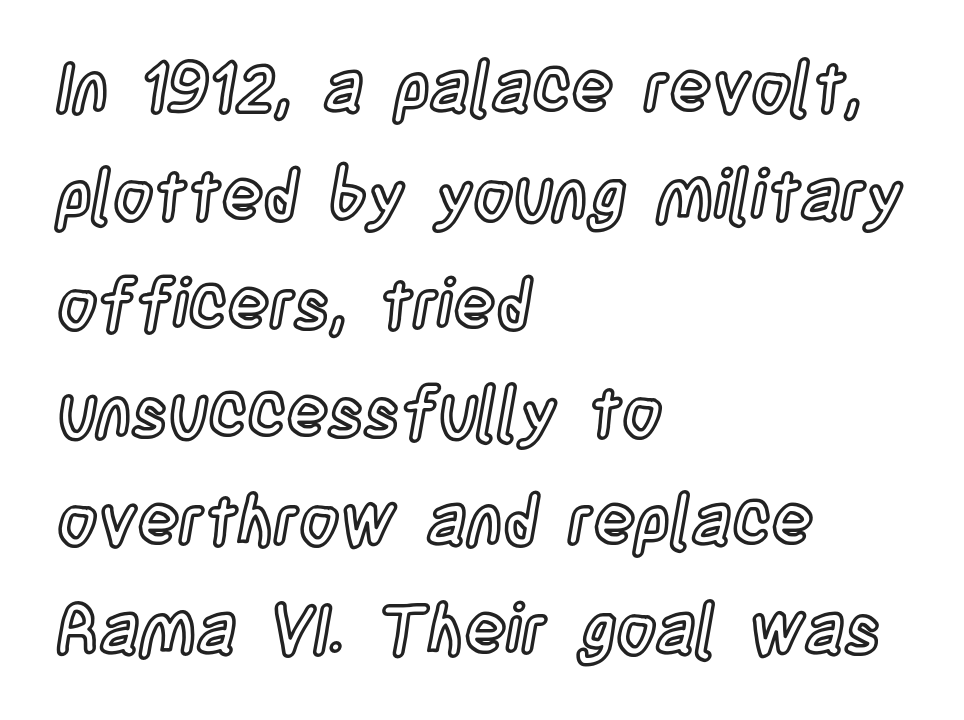
Q: Is the text italic (slanted)? A: Yes.
Q: Is the text underlined? A: No.
Q: How is the paragraph aligned? A: Left-aligned.
Q: Is the spacing between letters normal or unusually wide? A: Normal.
Q: Is the spacing between lines tight, normal or loose? A: Normal.
Q: Width (condensed, normal, or wide)? A: Condensed.
Q: x-height? A: Large.
Q: Monospaced? A: No.
